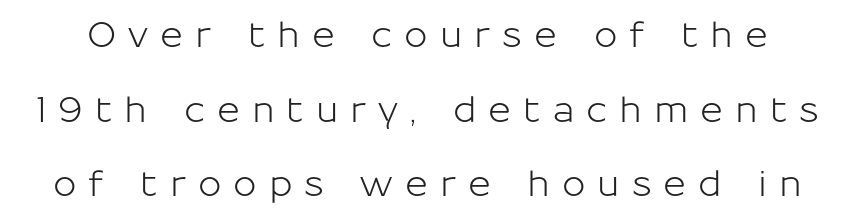
A typesetter would call this proportional, since set widths differ per character. Quick note: not italic, upright. Classification — sans serif. The tracking reads as deliberately expanded to a designer's eye. The string is rendered with underlining switched off.
